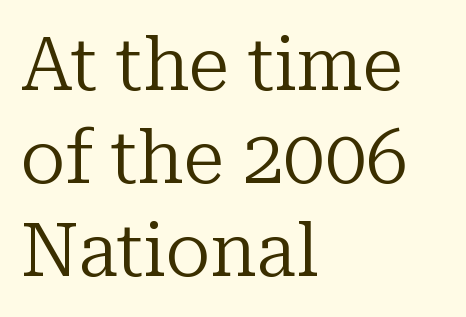
Q: Is the text bold? A: No.
Q: Is the text italic (slanted)? A: No, it is upright.
Q: Is the typeface a serif or a sans-serif typeface? A: Serif.
Q: Is the text underlined? A: No.
Q: How is the paragraph aligned? A: Left-aligned.
Q: Is the spacing between letters normal or unusually wide? A: Normal.
Q: Is the spacing between lines tight, normal or loose? A: Normal.
Q: Width (condensed, normal, or wide)? A: Normal.
Q: Stroke contrast? A: Low.
Q: x-height? A: Medium.
Q: Monospaced? A: No.
